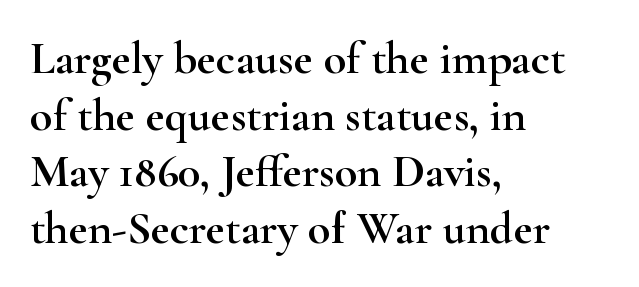
Q: Is the text italic (slanted)? A: No, it is upright.
Q: Is the typeface a serif or a sans-serif typeface? A: Serif.
Q: Is the text underlined? A: No.
Q: How is the paragraph aligned? A: Left-aligned.
Q: Is the spacing between letters normal or unusually wide? A: Normal.
Q: Width (condensed, normal, or wide)? A: Wide.
Q: Stroke contrast? A: High.
Q: x-height? A: Small.
Q: Monospaced? A: No.
